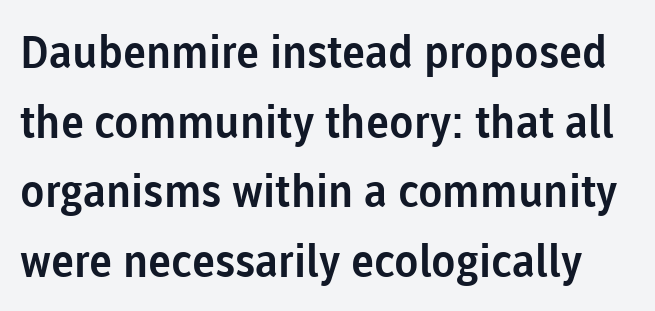
Q: Is the text italic (slanted)? A: No, it is upright.
Q: Is the typeface a serif or a sans-serif typeface? A: Sans-serif.
Q: Is the text underlined? A: No.
Q: Is the spacing between letters normal or unusually wide? A: Normal.
Q: Is the spacing between lines tight, normal or loose? A: Normal.
Q: Width (condensed, normal, or wide)? A: Normal.
Q: Stroke contrast? A: Low.
Q: x-height? A: Medium.
Q: Monospaced? A: No.
